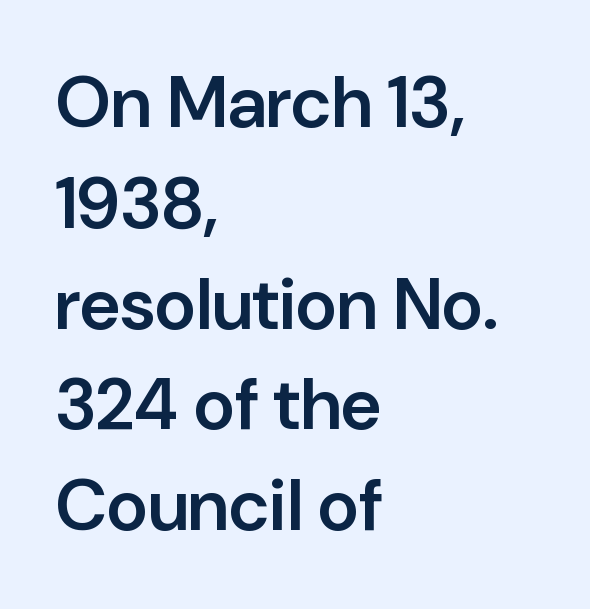
When letters stand straight like this, we call the style roman or upright. The leading is moderate, giving the passage an even texture. The designer went with a sans here, leaving each stem footless. There is no visible air inserted between adjacent glyphs. The setting favours the left margin, as ordinary paragraphs usually do.
